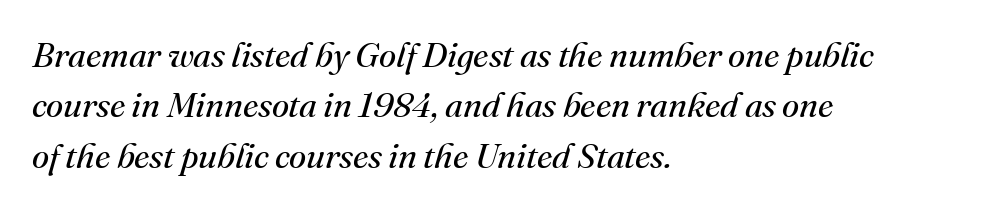
Q: Is the text bold? A: No.
Q: Is the text italic (slanted)? A: Yes, it leans right by about 16 degrees.
Q: Is the typeface a serif or a sans-serif typeface? A: Serif.
Q: Is the text underlined? A: No.
Q: How is the paragraph aligned? A: Left-aligned.
Q: Is the spacing between letters normal or unusually wide? A: Normal.
Q: Is the spacing between lines tight, normal or loose? A: Normal.
Q: Width (condensed, normal, or wide)? A: Normal.
Q: Stroke contrast? A: Medium.
Q: x-height? A: Small.
Q: Monospaced? A: No.
